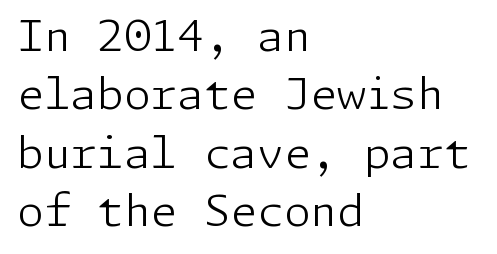
{"serif": "no", "italic": "no", "bold": "no", "weight": "light", "width": "normal", "stroke_contrast": "low", "x_height": "medium", "underline": "no", "align": "left", "line_spacing": "normal", "line_spacing_ratio": 1.36, "letter_spacing": "normal", "letter_spacing_em": 0.0, "glyph_px": 43}
